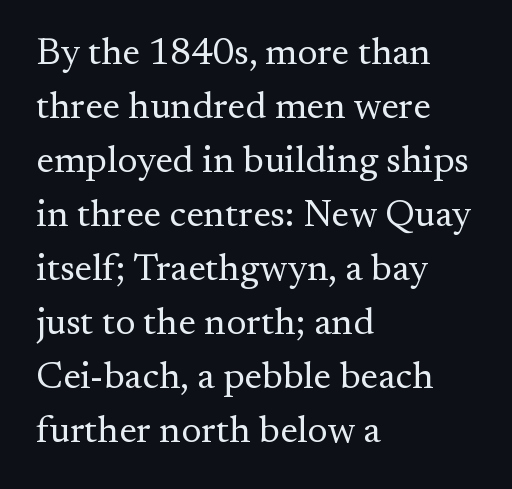
Q: Is the text bold? A: No.
Q: Is the text italic (slanted)? A: No, it is upright.
Q: Is the typeface a serif or a sans-serif typeface? A: Serif.
Q: Is the text underlined? A: No.
Q: How is the paragraph aligned? A: Left-aligned.
Q: Is the spacing between letters normal or unusually wide? A: Normal.
Q: Is the spacing between lines tight, normal or loose? A: Normal.
Q: Width (condensed, normal, or wide)? A: Normal.
Q: Stroke contrast? A: Medium.
Q: x-height? A: Small.
Q: Monospaced? A: No.
